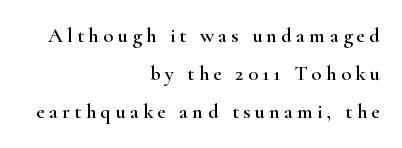
{"italic": "no", "underline": "no", "align": "right", "line_spacing_ratio": 1.82, "letter_spacing": "wide", "letter_spacing_em": 0.2, "glyph_px": 21}
